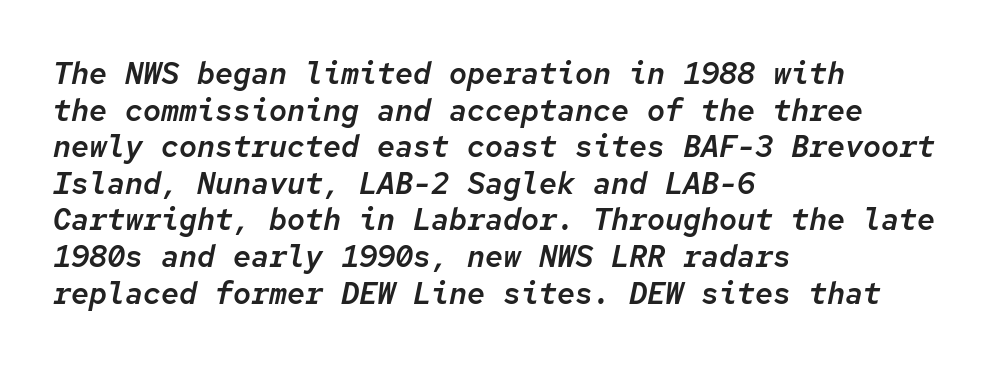
{"italic": "yes", "lean": "right", "slant_degrees": 12, "width": "normal", "stroke_contrast": "low", "x_height": "medium", "monospaced": "yes", "underline": "no", "align": "left", "line_spacing_ratio": 1.22, "letter_spacing": "normal", "letter_spacing_em": 0.0, "glyph_px": 30}
